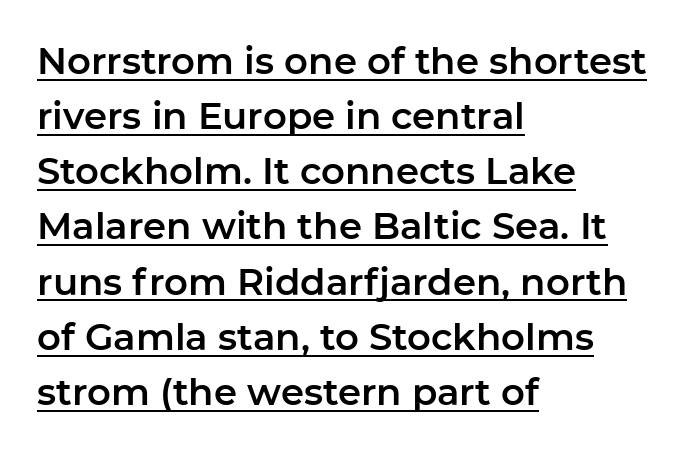
The type is set solid horizontally, with unmodified tracking. One-word summary of the alignment: left. The face used here is proportionally spaced, like ordinary book or web type. Glance below the letters and you will spot a drawn line. This sample uses an upright cut, with every glyph sitting square on the baseline. Serifs: no, the terminals of the letterforms are clean.
